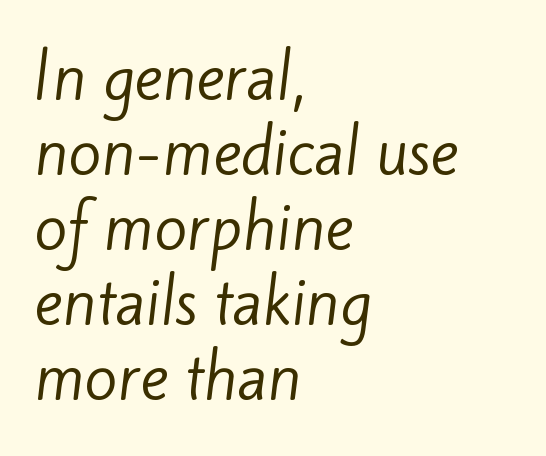
Q: Is the text bold? A: No.
Q: Is the typeface a serif or a sans-serif typeface? A: Sans-serif.
Q: Is the text underlined? A: No.
Q: How is the paragraph aligned? A: Left-aligned.
Q: Is the spacing between letters normal or unusually wide? A: Normal.
Q: Is the spacing between lines tight, normal or loose? A: Normal.
Q: Width (condensed, normal, or wide)? A: Normal.
Q: Stroke contrast? A: Low.
Q: x-height? A: Small.
Q: Monospaced? A: No.
